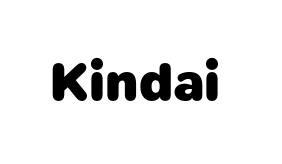
The image shows 54 px heavy sans-serif type; set normal letter spacing, not underlined; low stroke contrast and a medium x-height.
